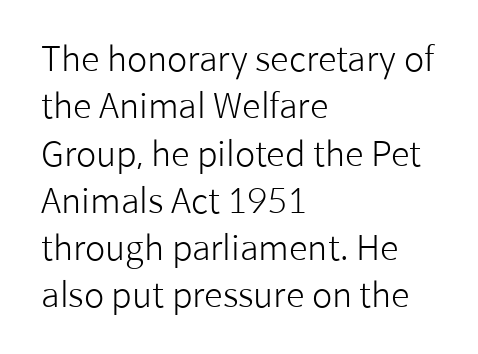
Is there much room between lines? A standard amount, neither cramped nor airy. Is the block centered? No — it sits flush against the left margin. The tracking reads as untouched default to a designer's eye. The type family on display is of the sans-serif kind. This is the regular roman posture of the typeface.
